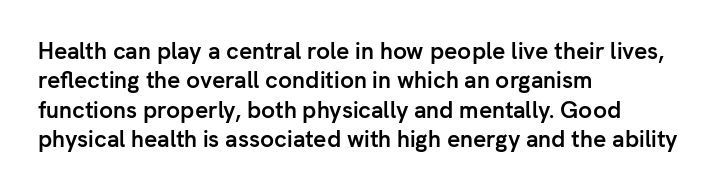
{"italic": "no", "bold": "yes", "underline": "no", "align": "left", "line_spacing": "normal", "line_spacing_ratio": 1.28, "letter_spacing": "normal", "letter_spacing_em": 0.0, "glyph_px": 23}
